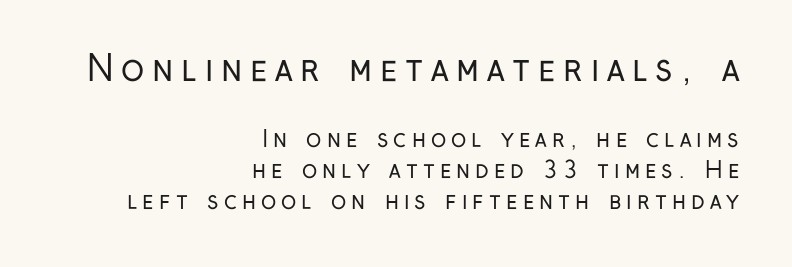
Q: Is the text bold? A: No.
Q: Is the text italic (slanted)? A: No, it is upright.
Q: Is the typeface a serif or a sans-serif typeface? A: Sans-serif.
Q: Is the text underlined? A: No.
Q: How is the paragraph aligned? A: Right-aligned.
Q: Is the spacing between letters normal or unusually wide? A: Unusually wide.
Q: Is the spacing between lines tight, normal or loose? A: Normal.
Q: Which block of text is set in a larger size, the first (top) or the second (bottom)? A: The first (top) one.
Q: Width (condensed, normal, or wide)? A: Condensed.
Q: Stroke contrast? A: Low.
Q: x-height? A: Medium.
Q: Monospaced? A: No.
